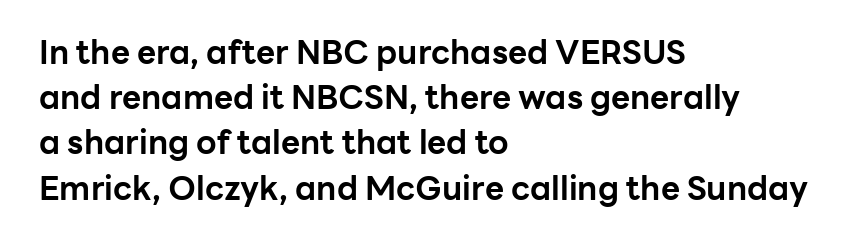
Q: Is the text bold? A: Yes.
Q: Is the text italic (slanted)? A: No, it is upright.
Q: Is the typeface a serif or a sans-serif typeface? A: Sans-serif.
Q: Is the text underlined? A: No.
Q: How is the paragraph aligned? A: Left-aligned.
Q: Is the spacing between letters normal or unusually wide? A: Normal.
Q: Is the spacing between lines tight, normal or loose? A: Normal.
Q: Width (condensed, normal, or wide)? A: Normal.
Q: Stroke contrast? A: Low.
Q: x-height? A: Medium.
Q: Monospaced? A: No.
